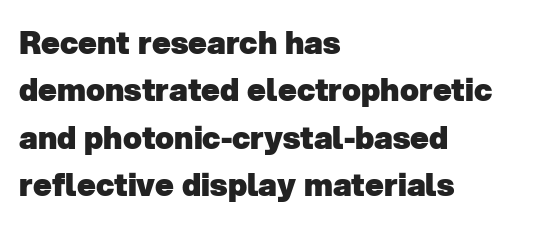
The image shows 31 px heavy sans-serif type; set left-aligned, normal line spacing (1.53x), normal letter spacing, not underlined; low stroke contrast and a medium x-height.
